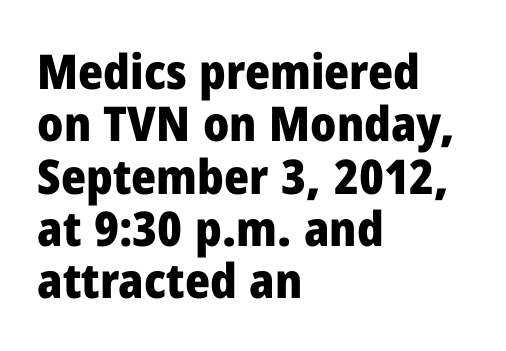
The image shows 48 px heavy sans-serif type, upright; set left-aligned, tight line spacing (1.09x), normal letter spacing, not underlined; low stroke contrast and a medium x-height.
